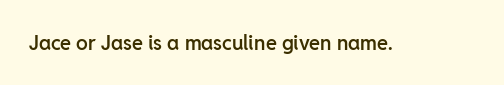
I'd describe the lettering as semibold — firm but not a full bold. The string is rendered with underlining switched off. If you drew a line through each stem, it would be perfectly vertical. Observe the ordinary spacing: letters are neighbours, not strangers.
